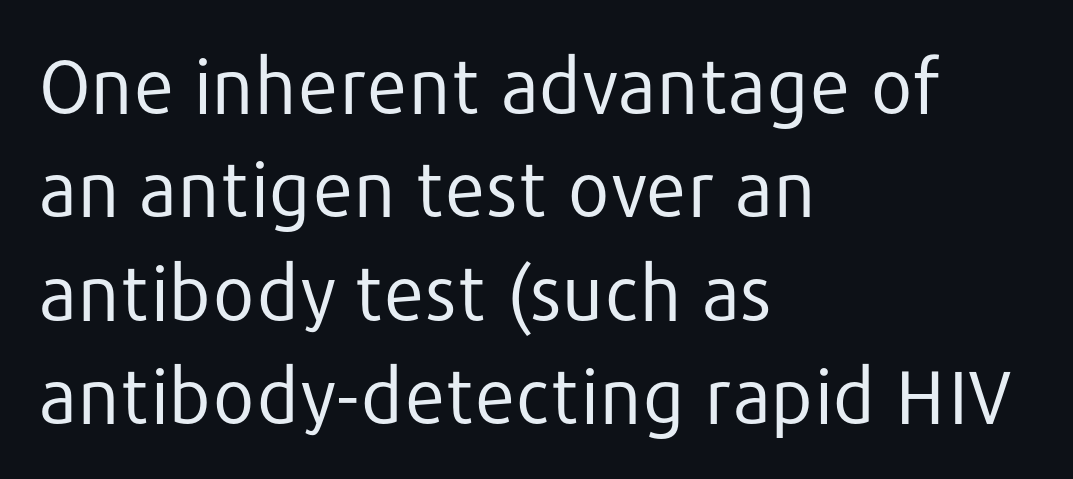
Q: Is the text bold? A: No.
Q: Is the text italic (slanted)? A: No, it is upright.
Q: Is the typeface a serif or a sans-serif typeface? A: Sans-serif.
Q: Is the text underlined? A: No.
Q: How is the paragraph aligned? A: Left-aligned.
Q: Is the spacing between letters normal or unusually wide? A: Normal.
Q: Is the spacing between lines tight, normal or loose? A: Normal.
Q: Width (condensed, normal, or wide)? A: Normal.
Q: Stroke contrast? A: Low.
Q: x-height? A: Medium.
Q: Monospaced? A: No.
